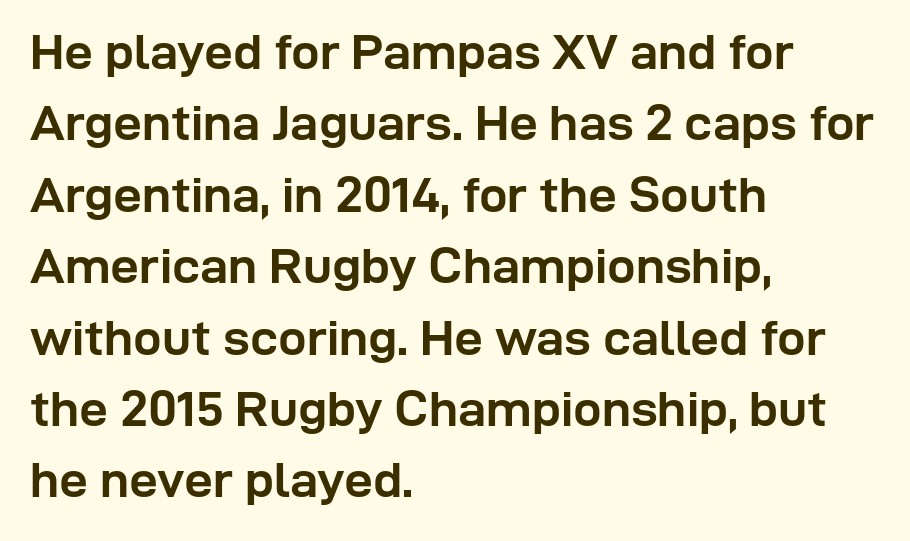
Q: Is the text bold? A: Yes.
Q: Is the text italic (slanted)? A: No, it is upright.
Q: Is the typeface a serif or a sans-serif typeface? A: Sans-serif.
Q: Is the text underlined? A: No.
Q: How is the paragraph aligned? A: Left-aligned.
Q: Is the spacing between letters normal or unusually wide? A: Normal.
Q: Is the spacing between lines tight, normal or loose? A: Normal.
Q: Width (condensed, normal, or wide)? A: Normal.
Q: Stroke contrast? A: Low.
Q: x-height? A: Medium.
Q: Monospaced? A: No.
